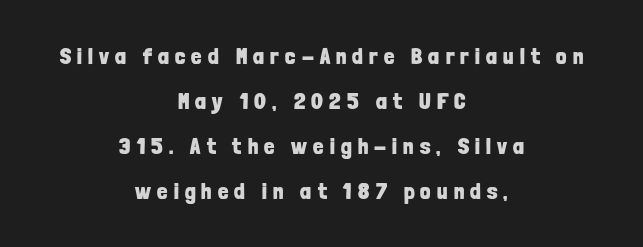
{"italic": "no", "bold": "yes", "underline": "no", "align": "center", "line_spacing": "loose", "line_spacing_ratio": 1.95, "letter_spacing": "wide", "letter_spacing_em": 0.27, "glyph_px": 23}
